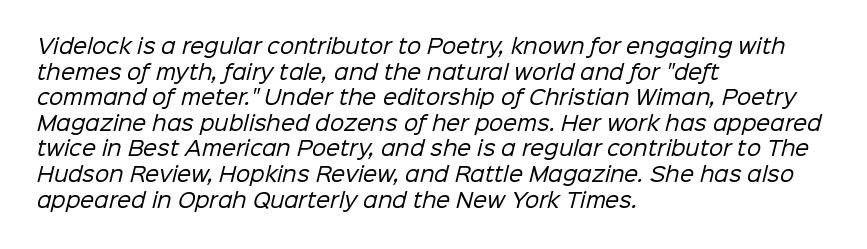
Q: Is the text bold? A: No.
Q: Is the text underlined? A: No.
Q: How is the paragraph aligned? A: Left-aligned.
Q: Is the spacing between letters normal or unusually wide? A: Normal.
Q: Is the spacing between lines tight, normal or loose? A: Normal.
